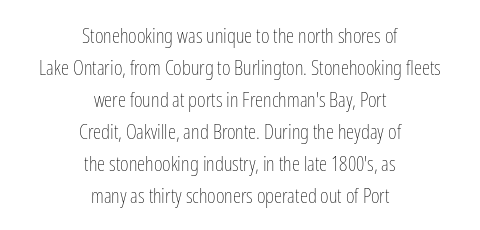
The image shows 21 px text type, upright; set centered, normal line spacing (1.52x), normal letter spacing, not underlined.
